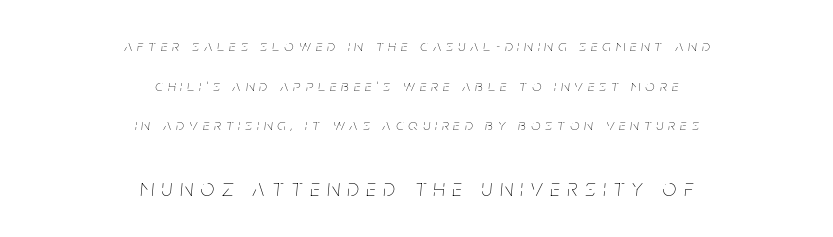
{"italic": "yes", "lean": "right", "slant_degrees": 5, "bold": "no", "underline": "no", "align": "center", "line_spacing": "loose", "line_spacing_ratio": 2.47, "letter_spacing": "wide", "letter_spacing_em": 0.33, "larger_block": "second", "size_ratio": 1.5, "glyph_px": 24}
